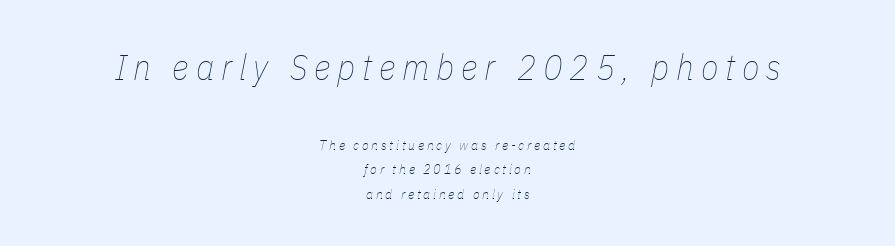
The lines are quadded center. There's an unmistakable incline to the writing here. Is the type heavy? It reads as light-to-regular instead. The emphasis by scale lands on block number one, above.
